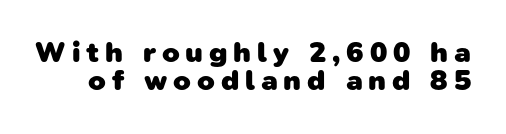
The image shows 29 px heavy sans-serif type; set tight line spacing (0.97x), unusually wide letter spacing (+0.2 em), not underlined; low stroke contrast and a medium x-height.
